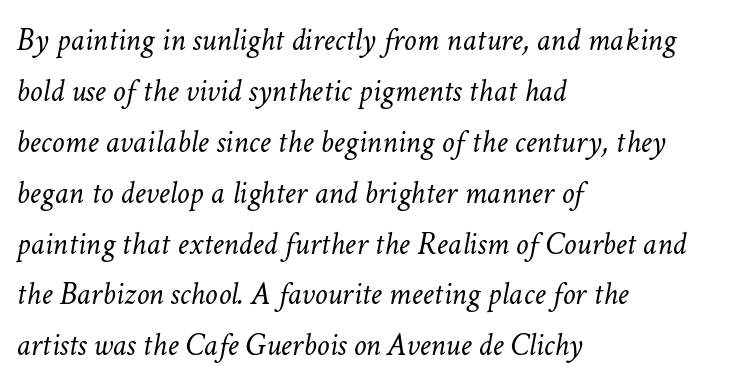
Q: Is the text bold? A: No.
Q: Is the text italic (slanted)? A: Yes, it leans right by about 11 degrees.
Q: Is the text underlined? A: No.
Q: How is the paragraph aligned? A: Left-aligned.
Q: Is the spacing between letters normal or unusually wide? A: Normal.
Q: Is the spacing between lines tight, normal or loose? A: Normal.
Q: Width (condensed, normal, or wide)? A: Normal.
Q: Stroke contrast? A: Low.
Q: x-height? A: Medium.
Q: Monospaced? A: No.
